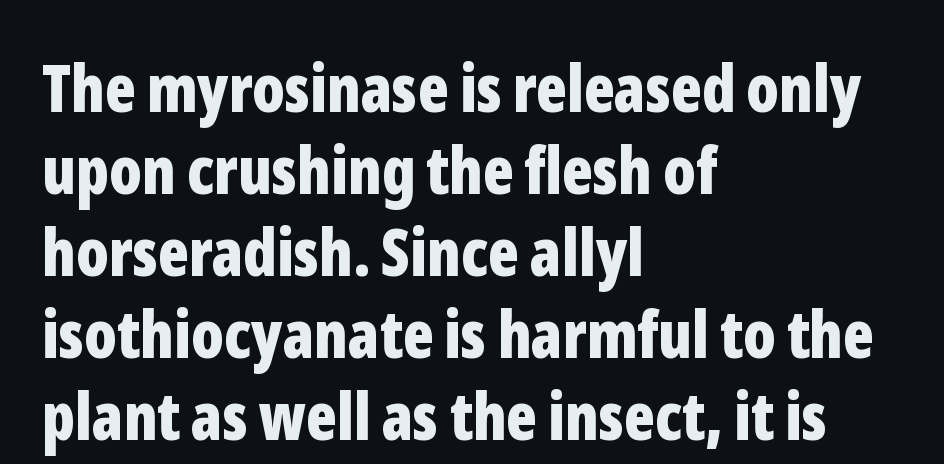
{"serif": "no", "italic": "no", "bold": "yes", "weight": "bold", "width": "condensed", "stroke_contrast": "low", "x_height": "medium", "monospaced": "no", "underline": "no", "align": "left", "line_spacing": "normal", "line_spacing_ratio": 1.26, "letter_spacing": "normal", "letter_spacing_em": 0.0, "glyph_px": 65}
